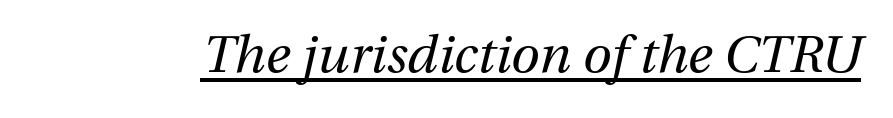
The image shows 52 px regular-weight type, italic (leaning right); set normal letter spacing, underlined; medium stroke contrast and a medium x-height.
